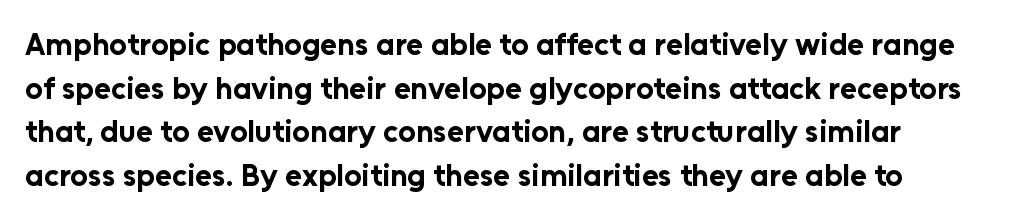
The image shows 31 px bold sans-serif type, upright; set normal line spacing (1.41x), normal letter spacing, not underlined; low stroke contrast and a medium x-height.
